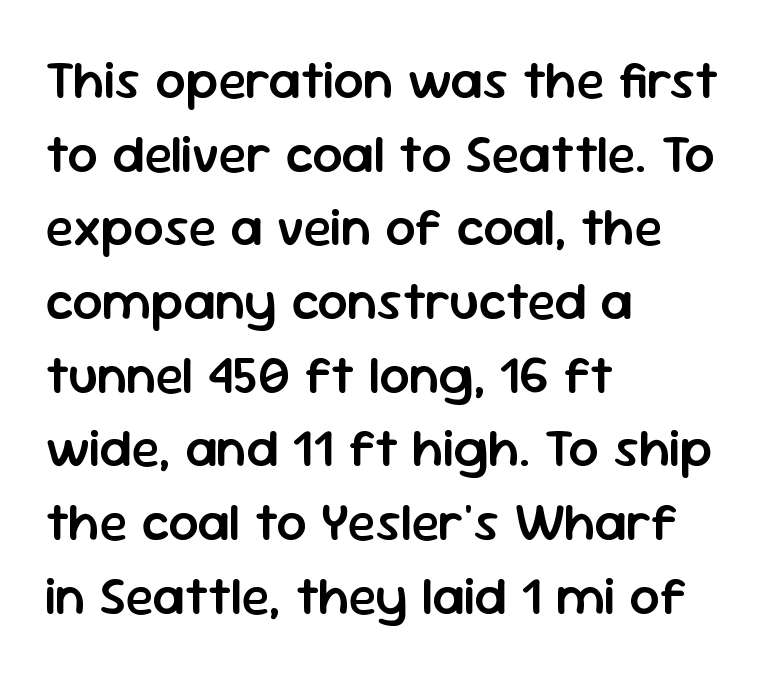
The image shows 53 px semibold sans-serif type, upright; set left-aligned, normal line spacing (1.39x), normal letter spacing, not underlined; low stroke contrast and a medium x-height.
